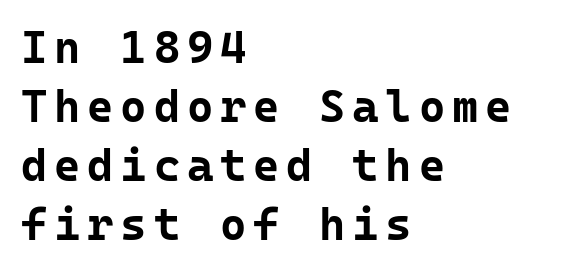
{"serif": "no", "italic": "no", "bold": "yes", "weight": "bold", "width": "normal", "stroke_contrast": "low", "x_height": "medium", "monospaced": "yes", "underline": "no", "align": "left", "line_spacing": "normal", "line_spacing_ratio": 1.31, "glyph_px": 45}
